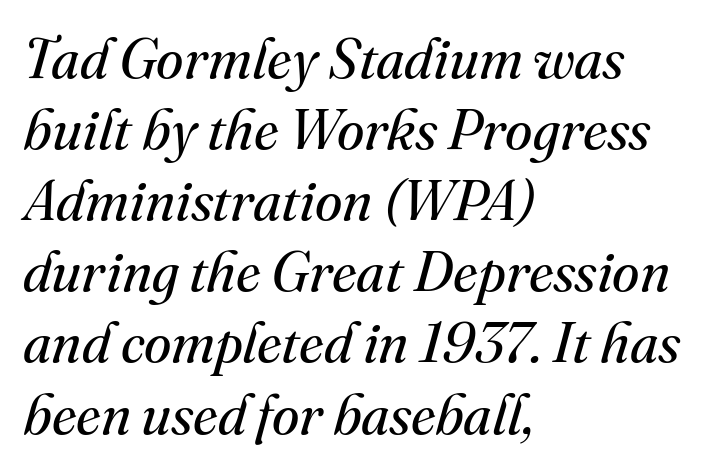
Q: Is the text bold? A: No.
Q: Is the text italic (slanted)? A: Yes, it leans right by about 16 degrees.
Q: Is the typeface a serif or a sans-serif typeface? A: Serif.
Q: Is the text underlined? A: No.
Q: How is the paragraph aligned? A: Left-aligned.
Q: Is the spacing between letters normal or unusually wide? A: Normal.
Q: Is the spacing between lines tight, normal or loose? A: Normal.
Q: Width (condensed, normal, or wide)? A: Normal.
Q: Stroke contrast? A: Medium.
Q: x-height? A: Small.
Q: Monospaced? A: No.
